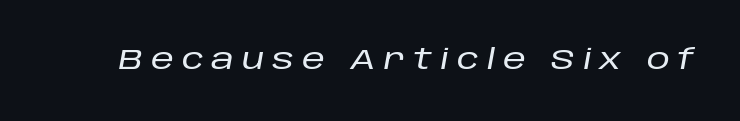
The image shows 29 px text type, italic (leaning right); set unusually wide letter spacing (+0.27 em), not underlined; low stroke contrast and a large x-height.
